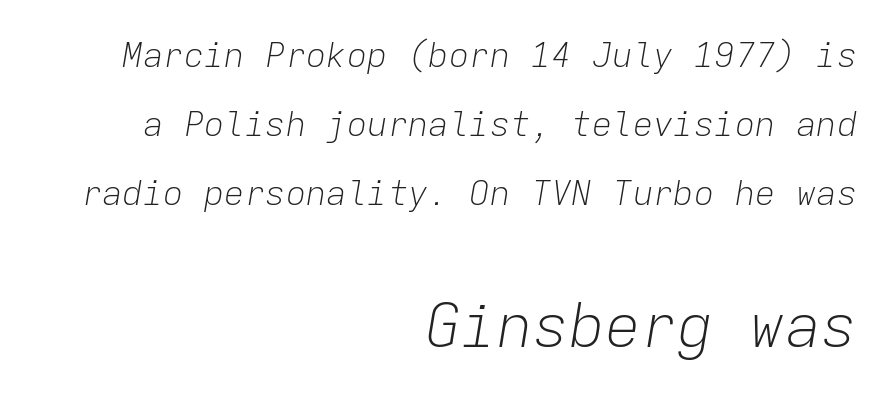
The image shows 60 px light type, italic (leaning right), monospaced; set right-aligned, loose line spacing (2.03x), normal letter spacing, not underlined; the second (bottom) block is 1.76x larger; low stroke contrast and a medium x-height.
